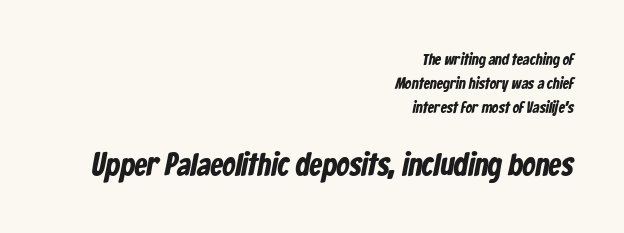
Q: Is the text bold? A: Yes.
Q: Is the typeface a serif or a sans-serif typeface? A: Sans-serif.
Q: Is the text underlined? A: No.
Q: How is the paragraph aligned? A: Right-aligned.
Q: Is the spacing between letters normal or unusually wide? A: Normal.
Q: Is the spacing between lines tight, normal or loose? A: Normal.
Q: Which block of text is set in a larger size, the first (top) or the second (bottom)? A: The second (bottom) one.
Q: Width (condensed, normal, or wide)? A: Condensed.
Q: Stroke contrast? A: Low.
Q: x-height? A: Medium.
Q: Monospaced? A: No.
